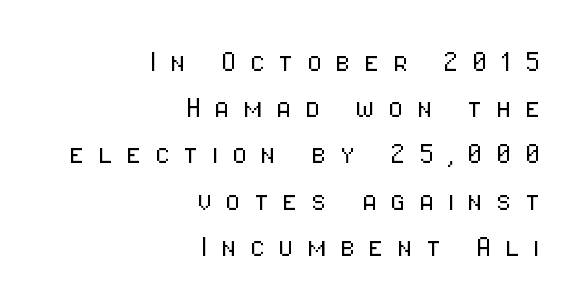
{"serif": "no", "italic": "no", "bold": "no", "weight": "light", "width": "condensed", "stroke_contrast": "low", "x_height": "medium", "monospaced": "no", "underline": "no", "align": "right", "line_spacing": "normal", "line_spacing_ratio": 1.32, "letter_spacing": "wide", "letter_spacing_em": 0.38, "glyph_px": 35}
